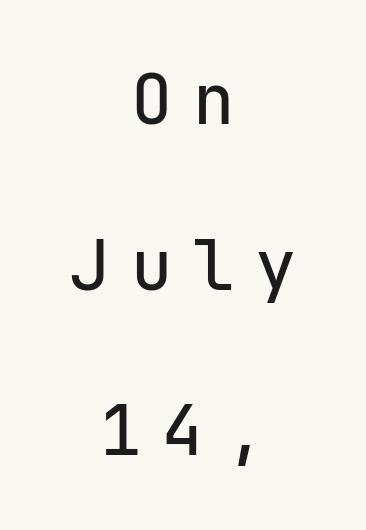
The designer went with a sans here, leaving each stem footless. Horizontal alignment here is central, giving a formal, balanced look. Whoever set this chose breathing room over compactness in the vertical rhythm. Has an underline been added? It has not. Each letter, wide or thin by design, is forced into the same width here.
